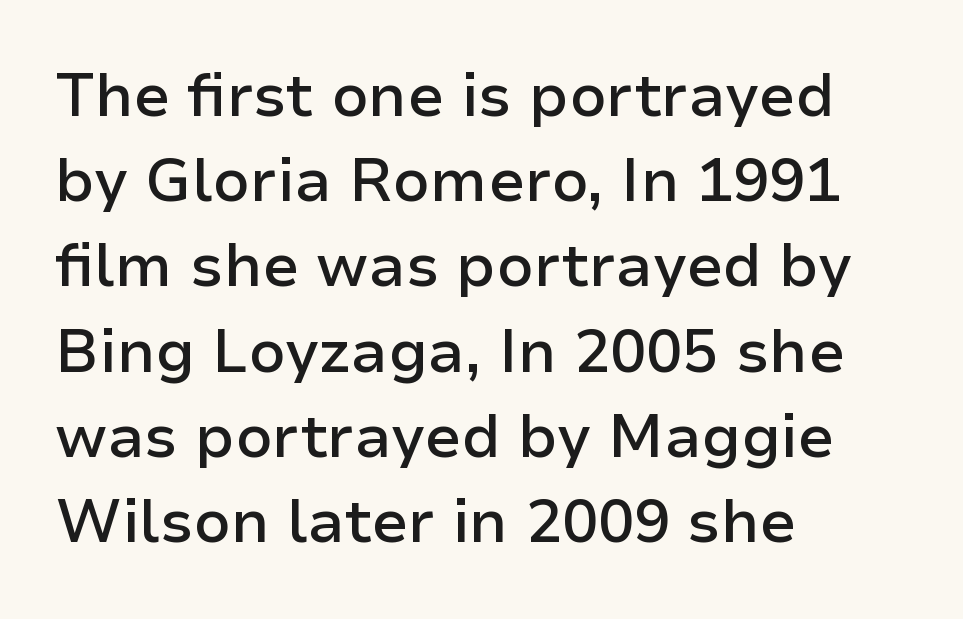
{"serif": "no", "italic": "no", "bold": "semi", "weight": "semibold", "width": "normal", "stroke_contrast": "low", "x_height": "medium", "monospaced": "no", "underline": "no", "align": "left", "line_spacing": "normal", "line_spacing_ratio": 1.42, "letter_spacing": "normal", "letter_spacing_em": 0.0, "glyph_px": 60}
